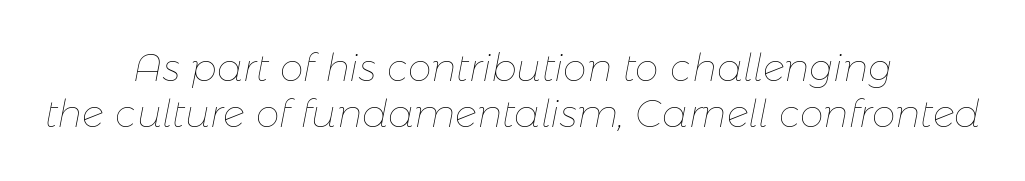
The image shows 38 px thin type, italic (leaning right); set centered, line spacing 1.2x, normal letter spacing, not underlined; low stroke contrast and a medium x-height.
